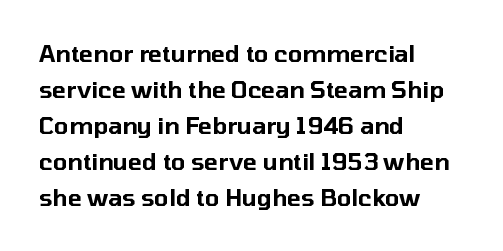
Q: Is the text italic (slanted)? A: No, it is upright.
Q: Is the text underlined? A: No.
Q: How is the paragraph aligned? A: Left-aligned.
Q: Is the spacing between letters normal or unusually wide? A: Normal.
Q: Is the spacing between lines tight, normal or loose? A: Normal.
